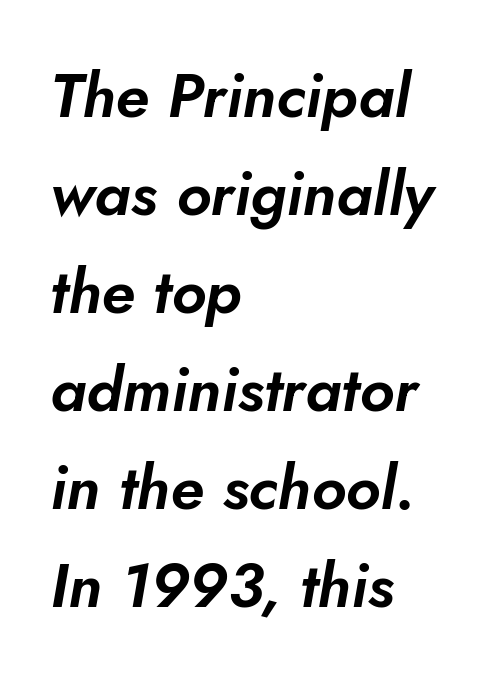
Q: Is the text italic (slanted)? A: Yes, it leans right by about 5 degrees.
Q: Is the text underlined? A: No.
Q: How is the paragraph aligned? A: Left-aligned.
Q: Is the spacing between letters normal or unusually wide? A: Normal.
Q: Is the spacing between lines tight, normal or loose? A: Normal.
Q: Width (condensed, normal, or wide)? A: Normal.
Q: Stroke contrast? A: Low.
Q: x-height? A: Small.
Q: Monospaced? A: No.
